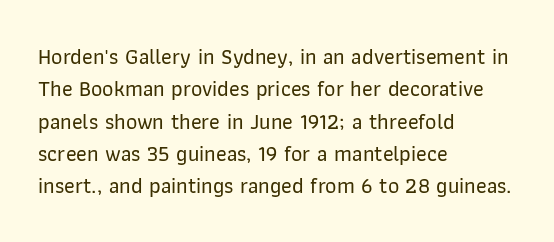
{"italic": "no", "underline": "no", "align": "left", "line_spacing": "normal", "line_spacing_ratio": 1.47, "letter_spacing": "normal", "letter_spacing_em": 0.0, "glyph_px": 22}
